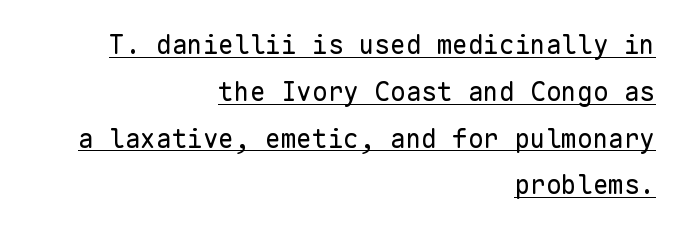
Default kerning and tracking; the words read as compact shapes. This is the regular roman posture of the typeface. Heft: none added — not bold. Horizontal alignment here is rightward, an uncommon choice for prose. Honestly, the underline is the first thing you notice here.
